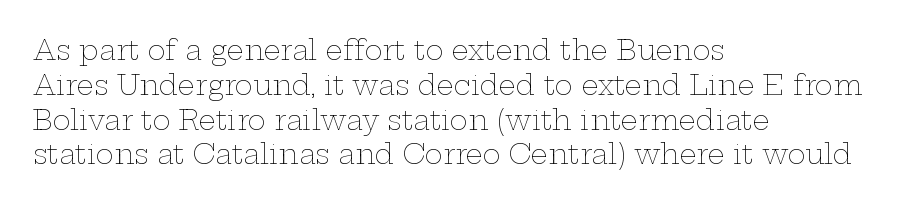
The image shows 27 px text type, upright; set left-aligned, normal line spacing (1.29x), normal letter spacing, not underlined.
